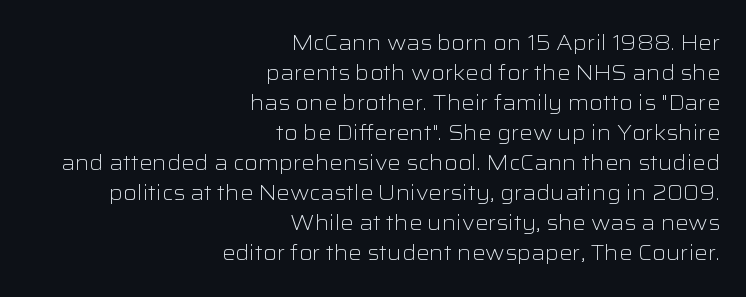
Q: Is the text bold? A: No.
Q: Is the text italic (slanted)? A: No, it is upright.
Q: Is the text underlined? A: No.
Q: How is the paragraph aligned? A: Right-aligned.
Q: Is the spacing between letters normal or unusually wide? A: Normal.
Q: Is the spacing between lines tight, normal or loose? A: Normal.
